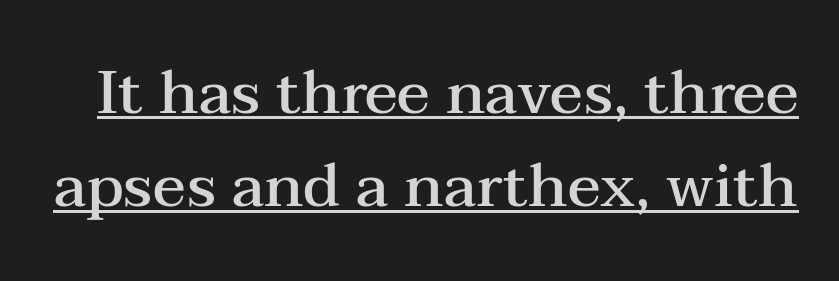
The image shows 61 px semibold, wide serif type, upright; set normal line spacing (1.53x), normal letter spacing, underlined; medium stroke contrast and a medium x-height.
